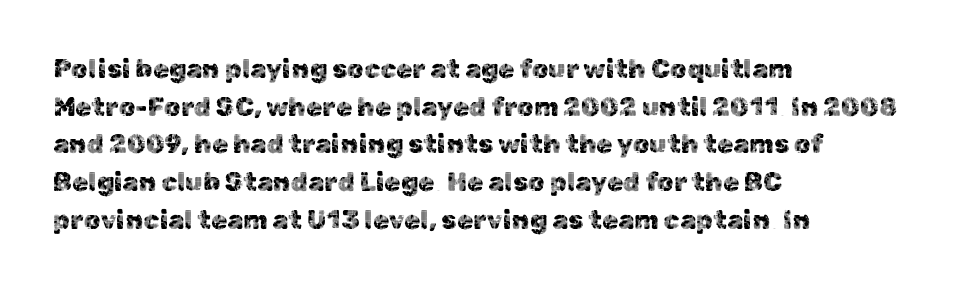
The image shows 26 px text type, upright; set left-aligned, normal line spacing (1.45x), normal letter spacing, not underlined.
